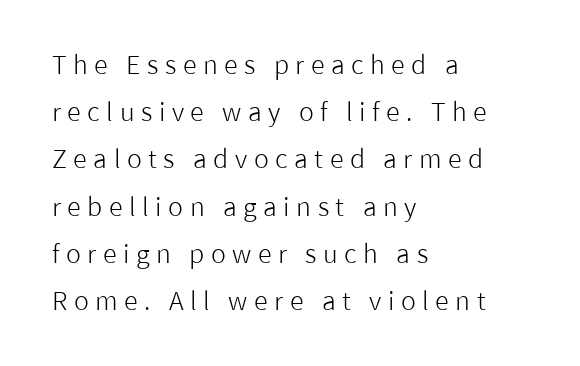
The image shows 25 px text type, upright; set left-aligned, line spacing 1.89x, unusually wide letter spacing (+0.26 em), not underlined.
